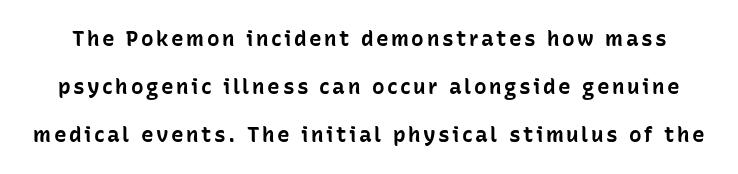
The image shows 21 px bold type, upright; set loose line spacing (2.28x), not underlined.
